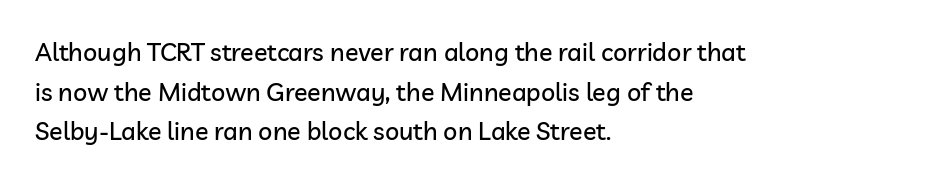
{"italic": "no", "underline": "no", "align": "left", "line_spacing": "normal", "line_spacing_ratio": 1.59, "letter_spacing": "normal", "letter_spacing_em": 0.0, "glyph_px": 25}
